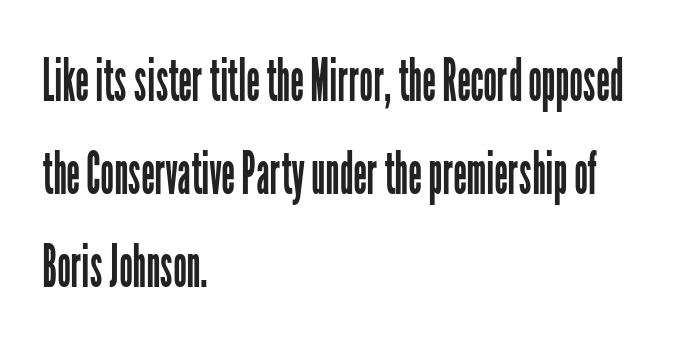
{"serif": "no", "italic": "no", "bold": "no", "weight": "regular", "width": "condensed", "stroke_contrast": "low", "x_height": "medium", "monospaced": "no", "underline": "no", "align": "left", "line_spacing": "normal", "line_spacing_ratio": 1.55, "letter_spacing": "normal", "letter_spacing_em": 0.0, "glyph_px": 60}
